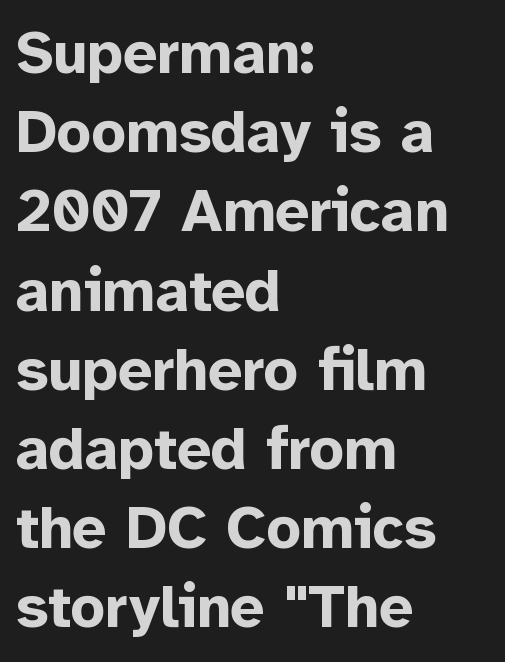
The image shows 60 px bold sans-serif type, upright; set left-aligned, normal line spacing (1.32x), normal letter spacing, not underlined; low stroke contrast and a medium x-height.
